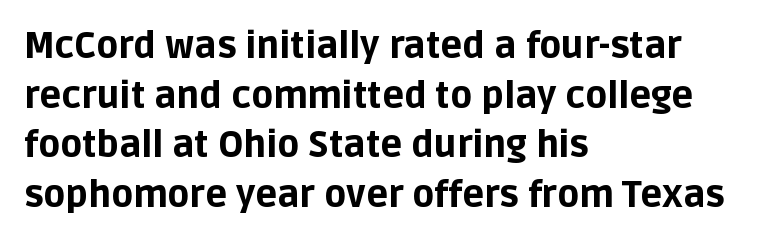
The image shows 36 px bold sans-serif type, upright; set left-aligned, normal line spacing (1.38x), normal letter spacing, not underlined; low stroke contrast and a large x-height.
